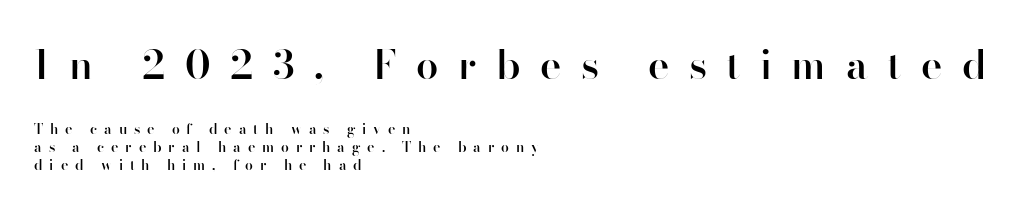
What kind of face is this? One without serifs — a sans. No italicization has been applied; the sample stays upright. Each letter keeps its own natural width here, so spacing adapts to shape. What stands out about the letter spacing? Its width — letters are far apart. The foot of each line stays bare and open.
